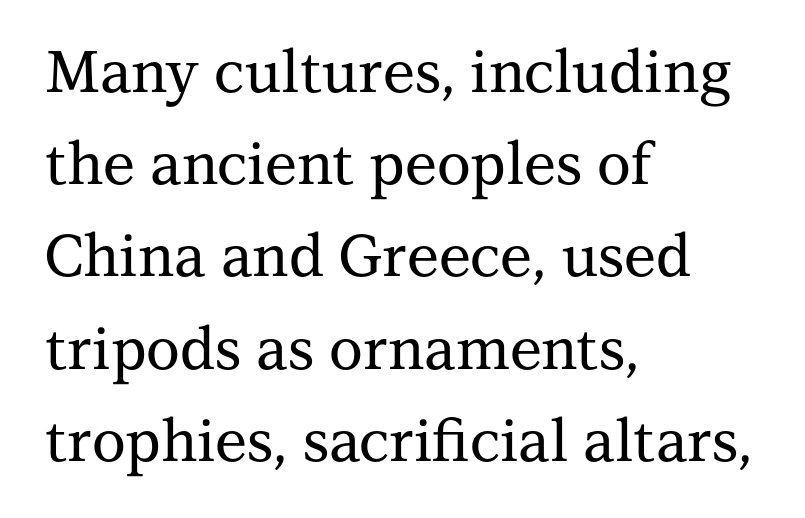
Character widths vary here, with narrow letters taking less room than wide ones. The letterforms sit shoulder to shoulder at normal distance. This sample uses a serif face. Underline: absent.
